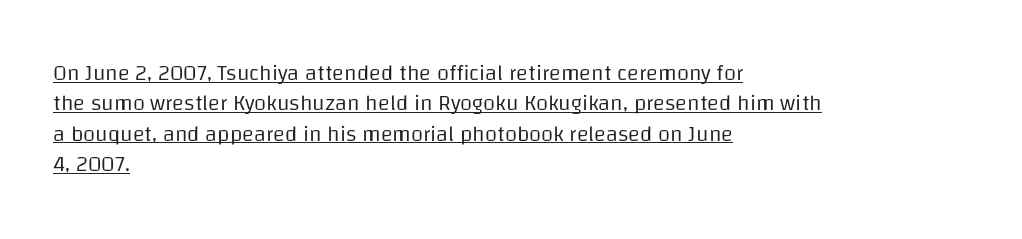
The image shows 22 px text type, upright; set left-aligned, normal line spacing (1.38x), normal letter spacing, underlined.
